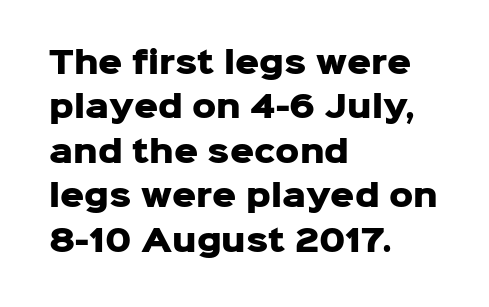
The letters are bold, with thick, heavy strokes. The passage is arranged the way most books set body copy — flush left. No extra tracking has been applied to these lines. This is sans-serif lettering, the kind often seen on screens and signage.
